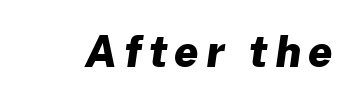
{"serif": "no", "bold": "yes", "weight": "heavy", "width": "normal", "stroke_contrast": "low", "x_height": "medium", "monospaced": "no", "underline": "no", "glyph_px": 42}
